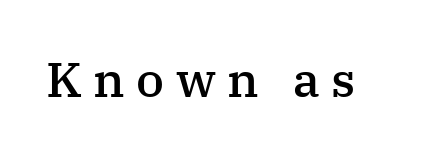
The image shows 49 px semibold serif type, upright; set unusually wide letter spacing (+0.23 em), not underlined; medium stroke contrast and a medium x-height.
